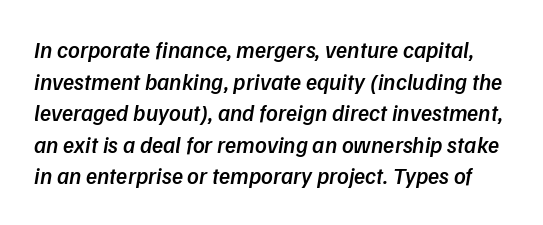
The image shows 23 px text type, italic (leaning right); set normal line spacing (1.37x), normal letter spacing, not underlined.
